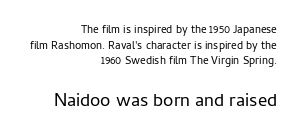
{"italic": "no", "bold": "no", "underline": "no", "align": "right", "line_spacing": "tight", "line_spacing_ratio": 1.11, "letter_spacing": "normal", "letter_spacing_em": 0.0, "larger_block": "second", "size_ratio": 1.64, "glyph_px": 23}
